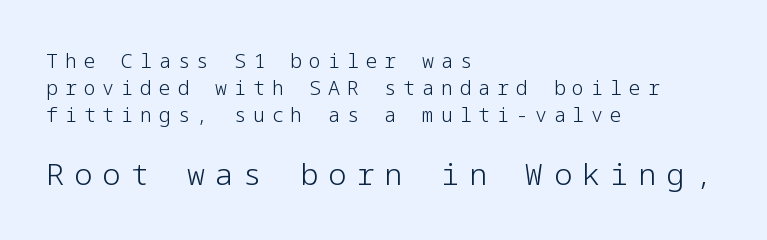
Line spacing here is normal. This reads as an unemphasized weight, regular at the heaviest. Character size in the trailing block exceeds that of the leading block. Rendered with straight, roman letterforms. Does the type have serifs? No, each stem ends abruptly.
